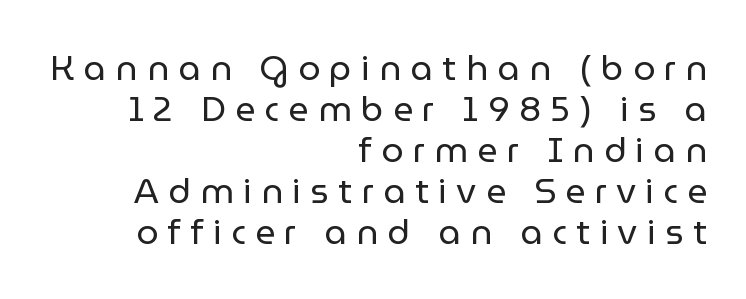
{"serif": "no", "italic": "no", "bold": "no", "weight": "regular", "width": "normal", "stroke_contrast": "low", "x_height": "medium", "monospaced": "no", "underline": "no", "align": "right", "line_spacing_ratio": 1.17, "letter_spacing": "wide", "letter_spacing_em": 0.27, "glyph_px": 35}
